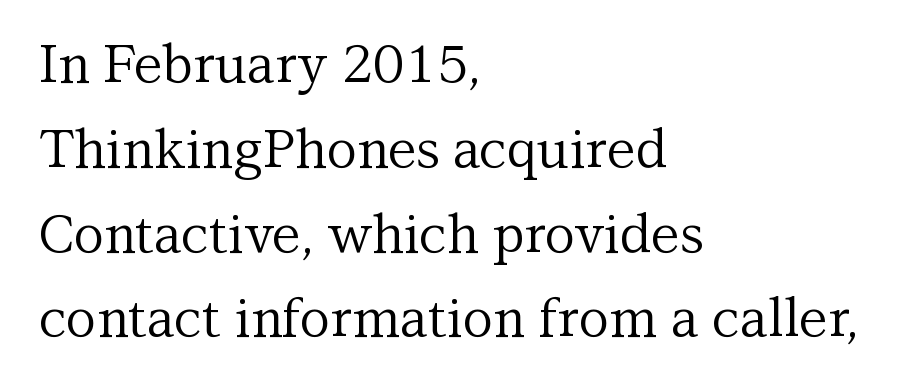
Q: Is the text bold? A: No.
Q: Is the text italic (slanted)? A: No, it is upright.
Q: Is the typeface a serif or a sans-serif typeface? A: Serif.
Q: Is the text underlined? A: No.
Q: How is the paragraph aligned? A: Left-aligned.
Q: Is the spacing between letters normal or unusually wide? A: Normal.
Q: Is the spacing between lines tight, normal or loose? A: Normal.
Q: Width (condensed, normal, or wide)? A: Normal.
Q: Stroke contrast? A: Medium.
Q: x-height? A: Medium.
Q: Monospaced? A: No.
